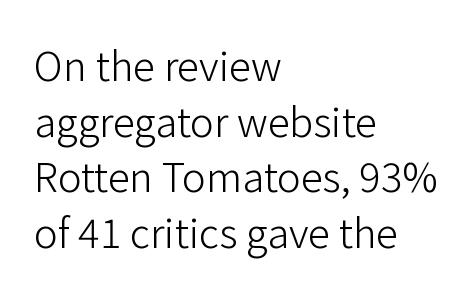
Posture: upright roman. Each stroke keeps to a modest, everyday thickness or less. The setting favours the left margin, as ordinary paragraphs usually do. Is this a sans? Yes — the strokes have no serifs. How are the letters spaced? Ordinarily, with no added tracking. Each new line begins a customary step beneath the previous one.
